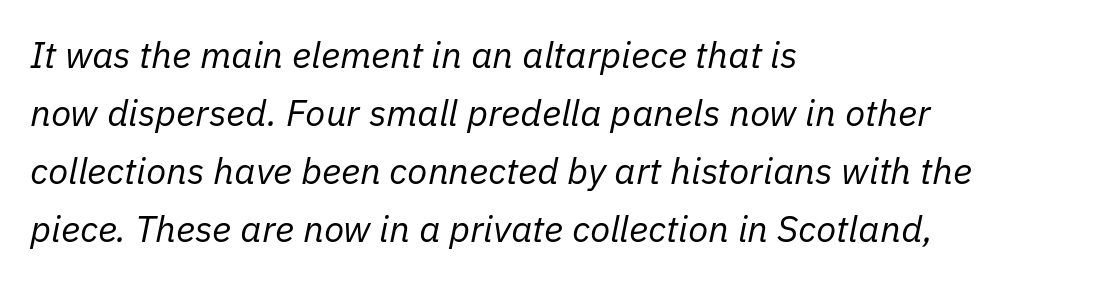
Is this a fixed-width face? No — the glyphs have proportional, varying widths. The face used here is rendered with its standard letterfit. Short and long lines alike share a common starting point at left. Bare-footed words on every line. If you measured baseline to baseline, you'd find a middling distance.
